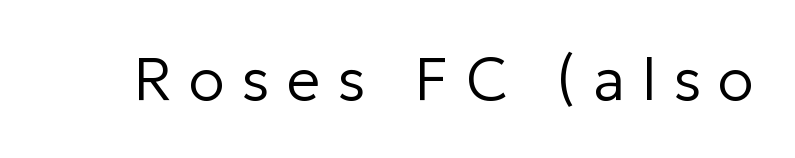
Caption: expanded tracking, letters set apart. The face used here is a sans, in the tradition of grotesques and geometrics. The area under the type is left untouched. Ordinary non-slanted type is in use. You could not count columns in this text — the font is proportionally spaced.
